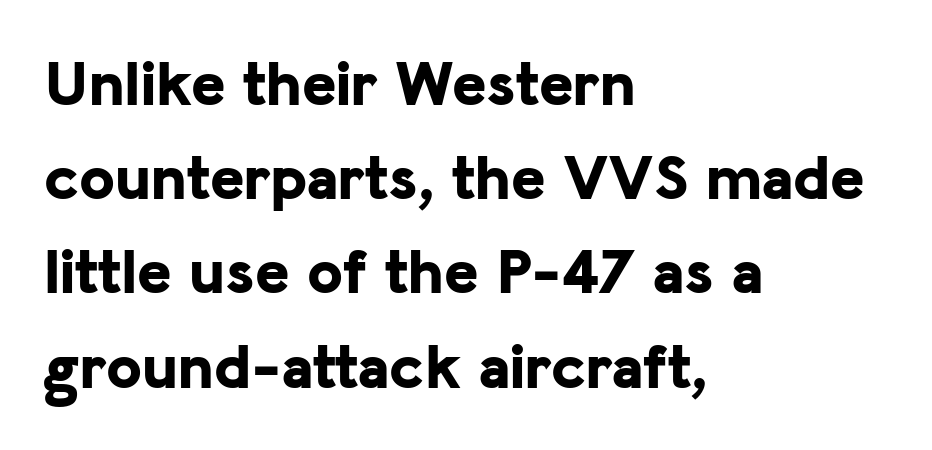
{"serif": "no", "italic": "no", "bold": "yes", "weight": "bold", "width": "normal", "stroke_contrast": "low", "x_height": "medium", "monospaced": "no", "underline": "no", "align": "left", "line_spacing": "normal", "line_spacing_ratio": 1.45, "letter_spacing": "normal", "letter_spacing_em": 0.0, "glyph_px": 65}
